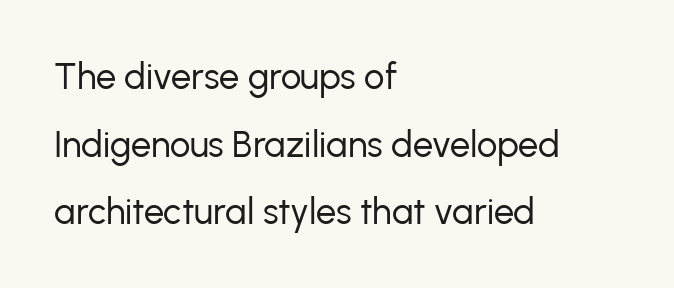
Q: Is the text bold? A: No.
Q: Is the text italic (slanted)? A: No, it is upright.
Q: Is the typeface a serif or a sans-serif typeface? A: Sans-serif.
Q: Is the text underlined? A: No.
Q: How is the paragraph aligned? A: Left-aligned.
Q: Is the spacing between letters normal or unusually wide? A: Normal.
Q: Width (condensed, normal, or wide)? A: Normal.
Q: Stroke contrast? A: Low.
Q: x-height? A: Medium.
Q: Monospaced? A: No.
